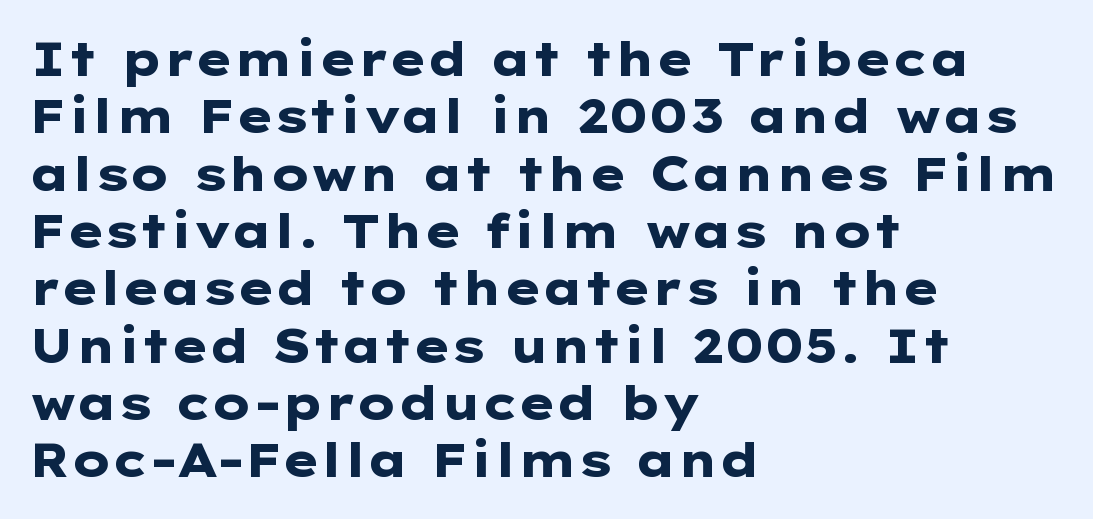
Q: Is the text bold? A: Yes.
Q: Is the text italic (slanted)? A: No, it is upright.
Q: Is the typeface a serif or a sans-serif typeface? A: Sans-serif.
Q: Is the text underlined? A: No.
Q: How is the paragraph aligned? A: Left-aligned.
Q: Is the spacing between letters normal or unusually wide? A: Normal.
Q: Width (condensed, normal, or wide)? A: Wide.
Q: Stroke contrast? A: Low.
Q: x-height? A: Medium.
Q: Monospaced? A: No.
